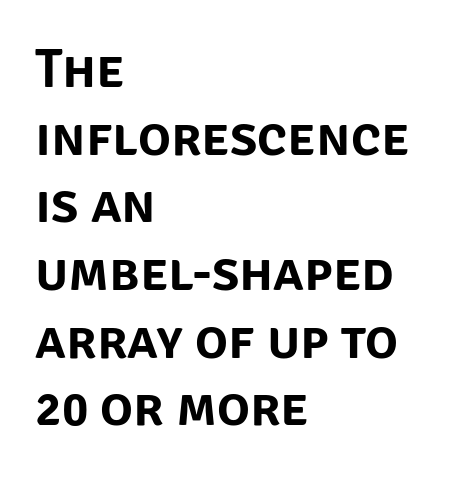
The image shows 55 px sans-serif type, upright; set left-aligned, line spacing 1.23x, normal letter spacing, not underlined; low stroke contrast and a large x-height.
